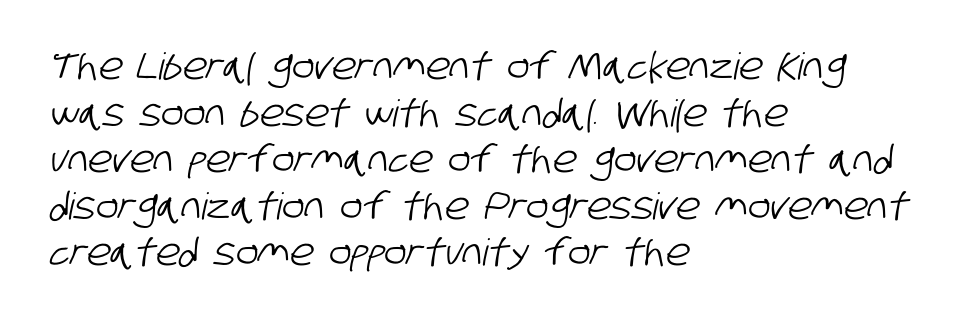
Q: Is the typeface a serif or a sans-serif typeface? A: Sans-serif.
Q: Is the text underlined? A: No.
Q: How is the paragraph aligned? A: Left-aligned.
Q: Is the spacing between letters normal or unusually wide? A: Normal.
Q: Is the spacing between lines tight, normal or loose? A: Normal.
Q: Width (condensed, normal, or wide)? A: Condensed.
Q: Stroke contrast? A: Low.
Q: x-height? A: Large.
Q: Monospaced? A: No.
